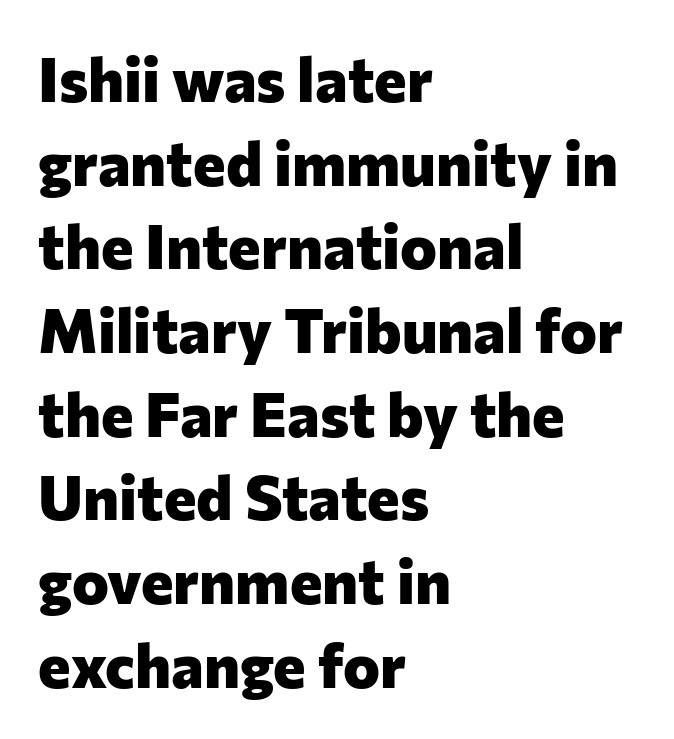
The rendering uses a moderate line-height, typical for paragraphs. In terms of weight, the rendering is a true, heavy bold. Varying glyph widths throughout — classic text-font behaviour. The baseline area is clear. It's the straight-up-and-down kind of type. The face used here is rendered with its standard letterfit.
